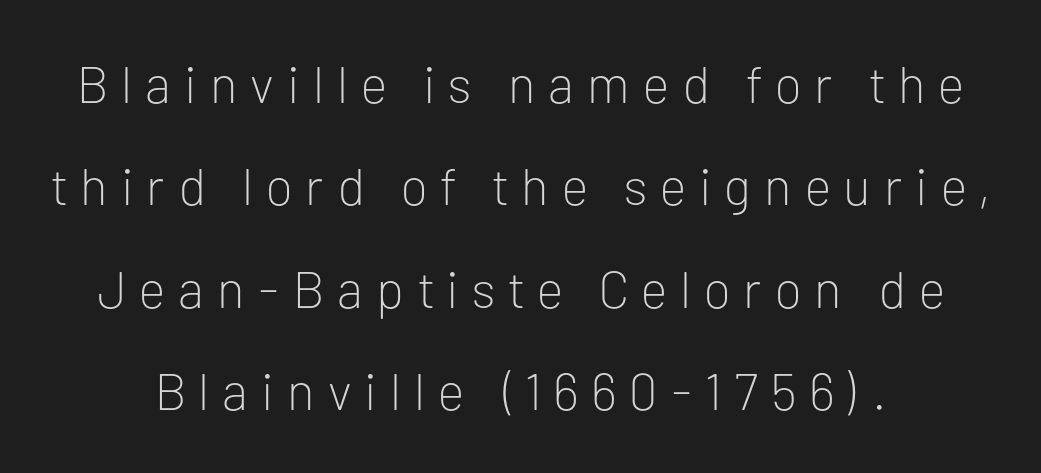
{"serif": "no", "italic": "no", "bold": "no", "weight": "light", "width": "normal", "stroke_contrast": "low", "x_height": "medium", "monospaced": "no", "underline": "no", "align": "center", "line_spacing": "loose", "line_spacing_ratio": 1.97, "letter_spacing": "wide", "letter_spacing_em": 0.25, "glyph_px": 52}
